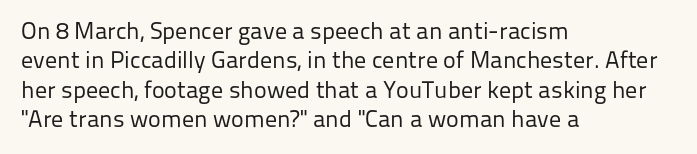
Q: Is the text bold? A: No.
Q: Is the text italic (slanted)? A: No, it is upright.
Q: Is the text underlined? A: No.
Q: How is the paragraph aligned? A: Left-aligned.
Q: Is the spacing between letters normal or unusually wide? A: Normal.
